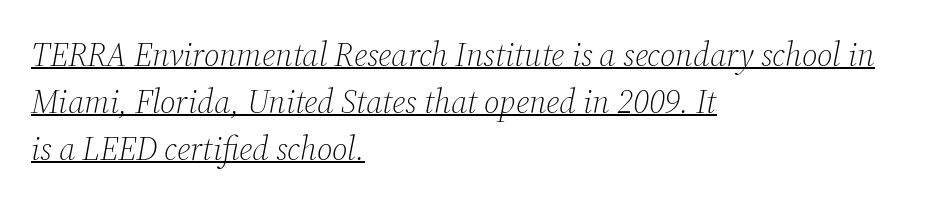
The strokes carry an ordinary text weight at most. Caption: lettering with a line underneath. The type family on display is of the serif kind. This sample keeps an unexceptional amount of space between lines. Here the designer chose a conventional face with non-uniform glyph widths. Italic: yes, the glyphs are oblique.
